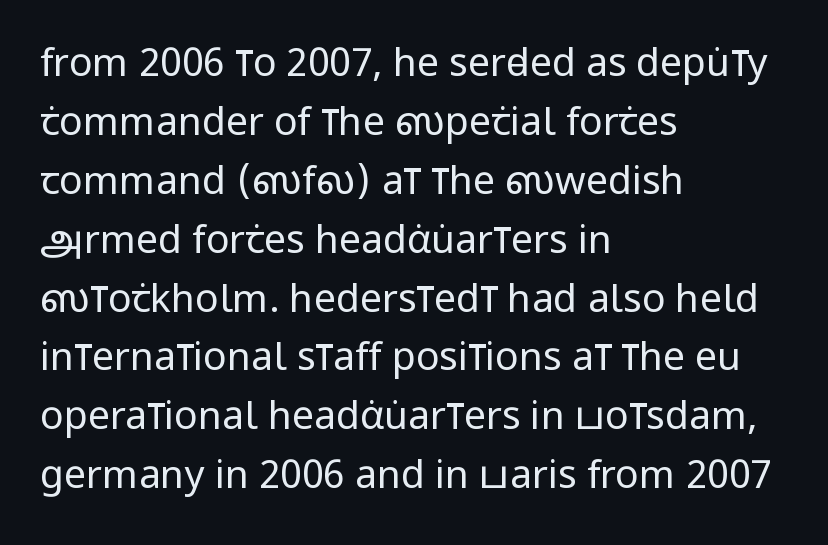
{"serif": "no", "italic": "no", "bold": "no", "weight": "regular", "width": "condensed", "stroke_contrast": "low", "x_height": "large", "monospaced": "no", "underline": "no", "align": "left", "line_spacing": "normal", "line_spacing_ratio": 1.51, "letter_spacing": "normal", "letter_spacing_em": 0.0, "glyph_px": 39}
